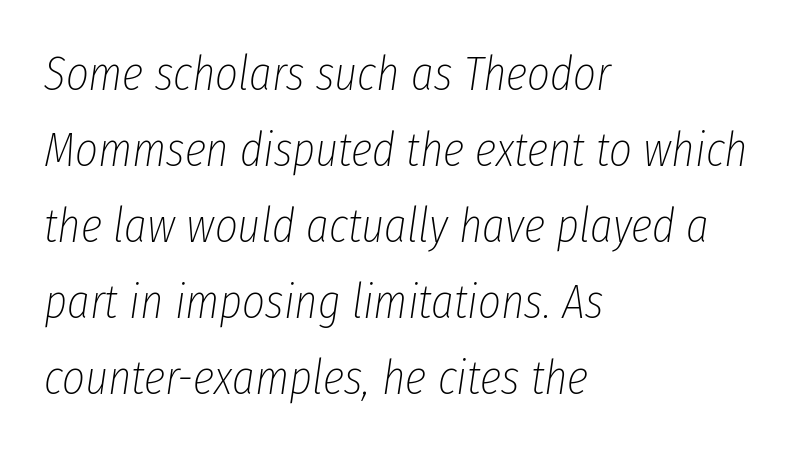
{"italic": "yes", "lean": "right", "slant_degrees": 8, "bold": "no", "weight": "thin", "width": "condensed", "stroke_contrast": "low", "x_height": "medium", "monospaced": "no", "underline": "no", "align": "left", "line_spacing": "normal", "line_spacing_ratio": 1.55, "letter_spacing": "normal", "letter_spacing_em": 0.0, "glyph_px": 49}
